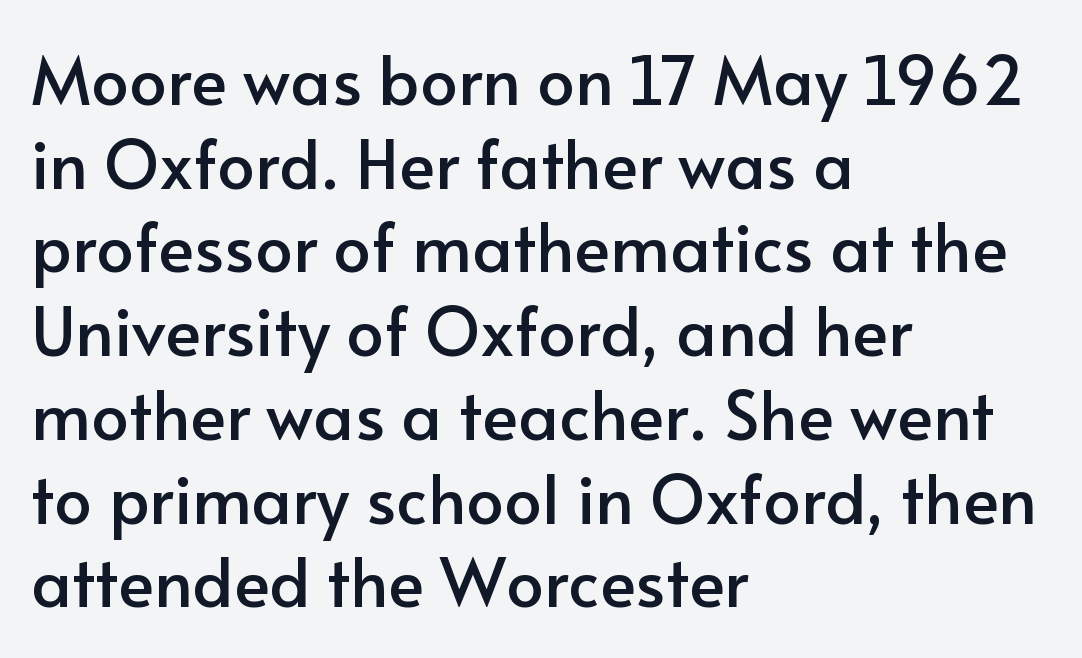
{"serif": "no", "italic": "no", "width": "normal", "stroke_contrast": "low", "x_height": "small", "monospaced": "no", "underline": "no", "align": "left", "line_spacing": "normal", "line_spacing_ratio": 1.25, "letter_spacing": "normal", "letter_spacing_em": 0.0, "glyph_px": 67}
